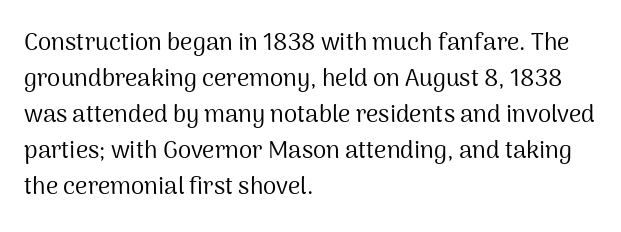
The image shows 24 px text type, upright; set left-aligned, normal line spacing (1.5x), normal letter spacing, not underlined.
